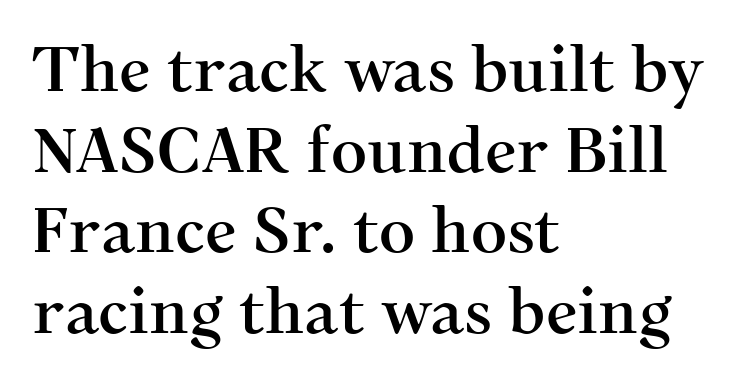
The image shows 63 px serif type, upright; set left-aligned, normal line spacing (1.28x), normal letter spacing, not underlined; medium stroke contrast and a medium x-height.
